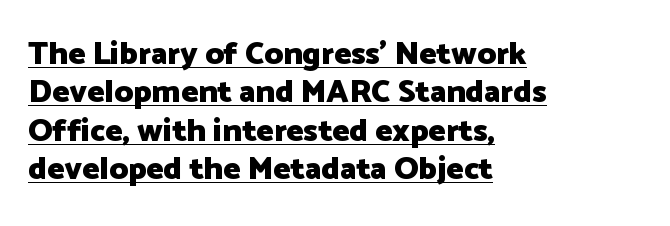
The image shows 32 px heavy sans-serif type, upright; set left-aligned, line spacing 1.2x, normal letter spacing, underlined; low stroke contrast and a medium x-height.
